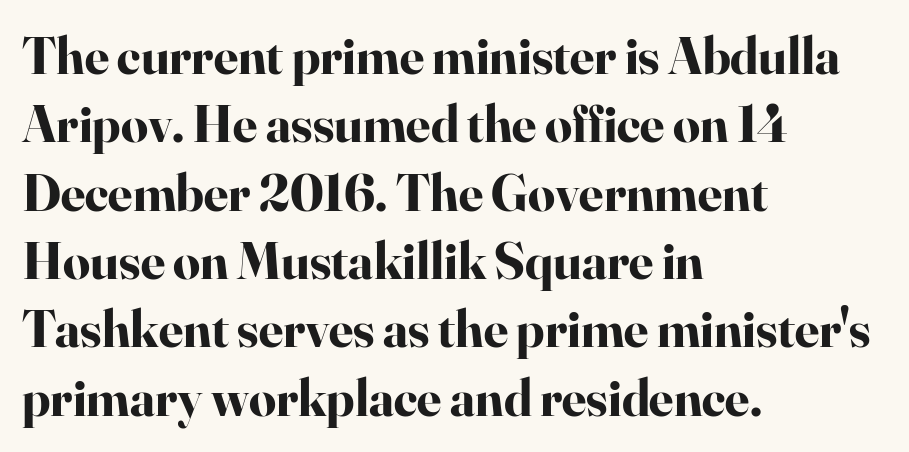
The image shows 53 px bold serif type, upright; set left-aligned, normal line spacing (1.29x), normal letter spacing, not underlined; high stroke contrast and a small x-height.
